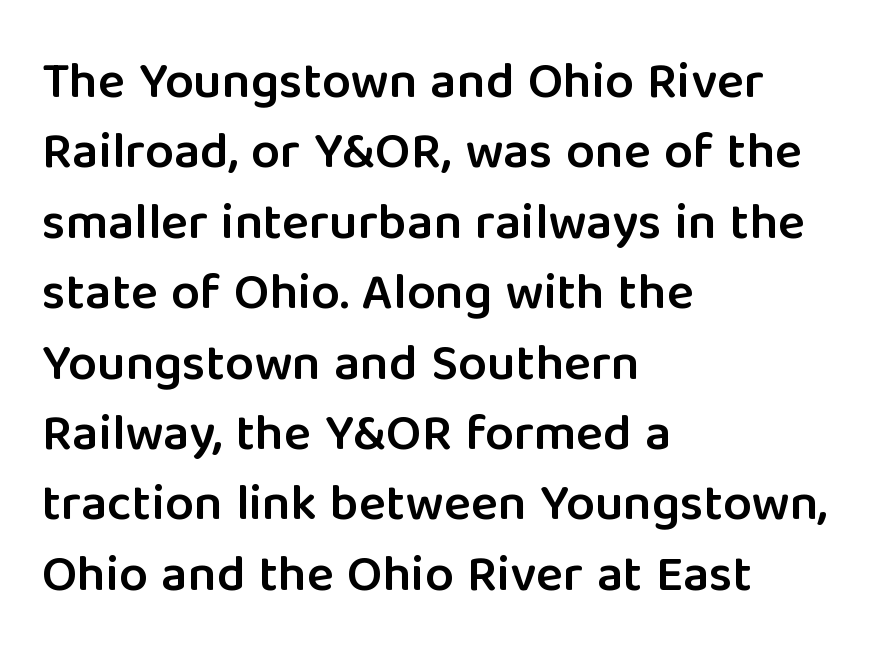
What's the leading like? Ordinary, nothing unusual. The type family on display is of the sans-serif kind. Caption: semibold face, moderately heavy strokes. Spacing verdict: proportional, widths tailored to each character. The typesetter chose a ragged-right arrangement here. The lettering stays uniformly vertical, giving the passage a roman look.
